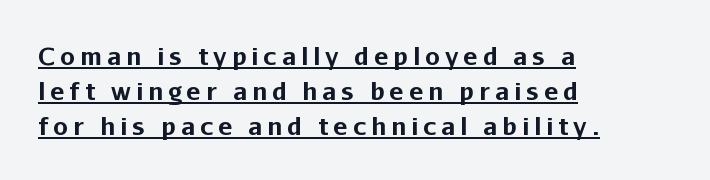
{"italic": "no", "bold": "yes", "underline": "yes", "align": "left", "line_spacing": "normal", "line_spacing_ratio": 1.46, "letter_spacing": "wide", "letter_spacing_em": 0.21, "glyph_px": 24}
